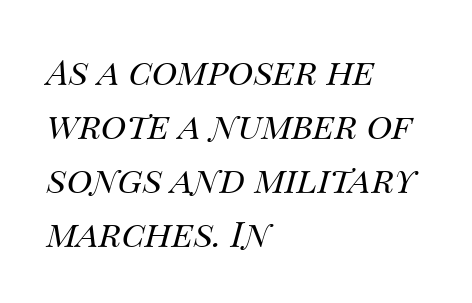
The image shows 35 px regular-weight type, italic (leaning right); set left-aligned, normal line spacing (1.54x), normal letter spacing, not underlined; medium stroke contrast and a large x-height.
